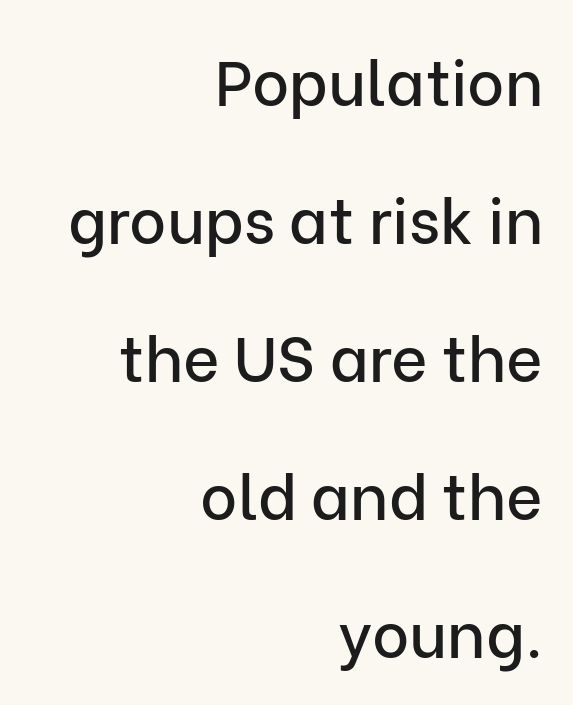
You could not count columns in this text — the font is proportionally spaced. Alignment: flush right. These lines were composed using upright roman letters. The typeface chosen for these lines omits serifs. How would I describe the line gaps? Wide and relaxed.
